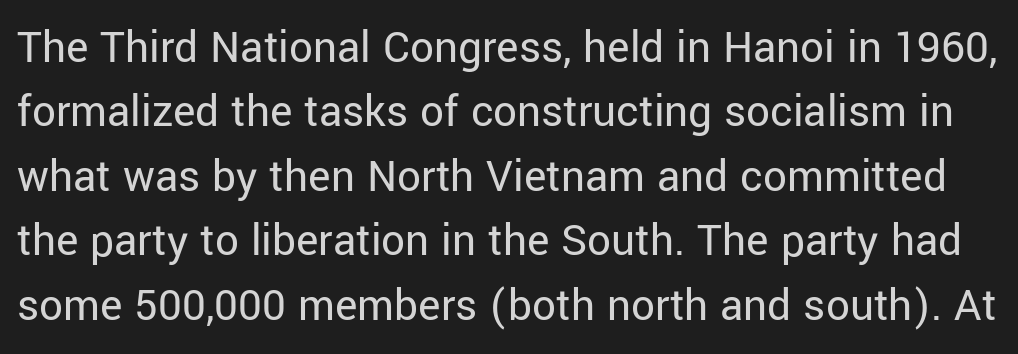
Q: Is the text bold? A: No.
Q: Is the text italic (slanted)? A: No, it is upright.
Q: Is the typeface a serif or a sans-serif typeface? A: Sans-serif.
Q: Is the text underlined? A: No.
Q: Is the spacing between letters normal or unusually wide? A: Normal.
Q: Is the spacing between lines tight, normal or loose? A: Normal.
Q: Width (condensed, normal, or wide)? A: Normal.
Q: Stroke contrast? A: Low.
Q: x-height? A: Medium.
Q: Monospaced? A: No.
